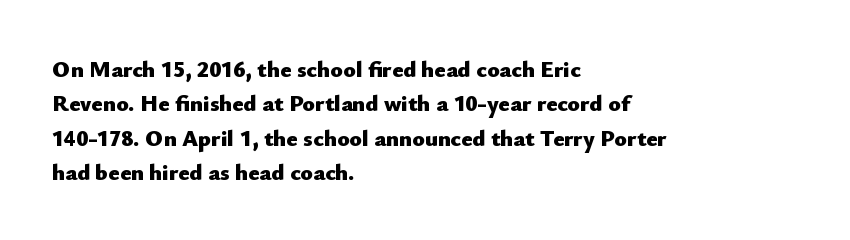
Is the letter spacing exaggerated? No — it looks like the ordinary default. Reading down the block, your eye returns to a fixed left position each line. Heavy-handed strokes throughout: this text is bold. Just letters on the line, the space beneath them empty. Baseline-to-baseline distance is the conventional proportion of letter height. A roman cut, with each character standing at attention.
